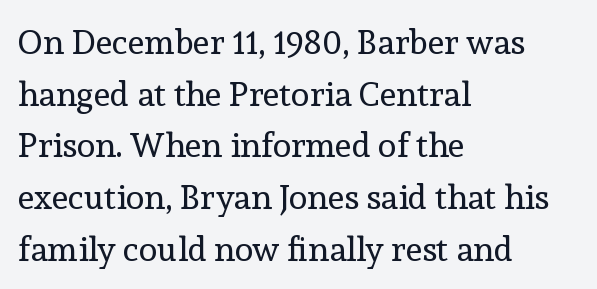
Q: Is the text bold? A: No.
Q: Is the text italic (slanted)? A: No, it is upright.
Q: Is the typeface a serif or a sans-serif typeface? A: Serif.
Q: Is the text underlined? A: No.
Q: How is the paragraph aligned? A: Left-aligned.
Q: Is the spacing between letters normal or unusually wide? A: Normal.
Q: Is the spacing between lines tight, normal or loose? A: Normal.
Q: Width (condensed, normal, or wide)? A: Normal.
Q: x-height? A: Medium.
Q: Monospaced? A: No.
